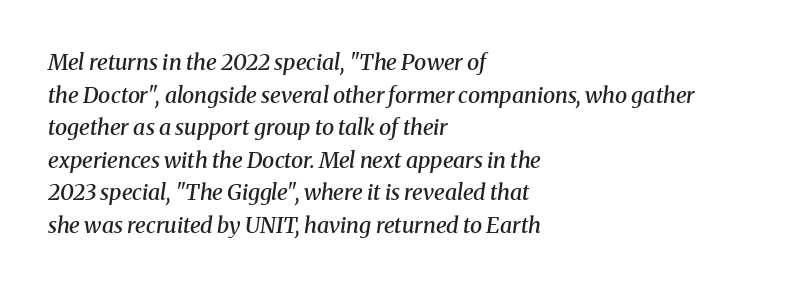
The image shows 22 px text type, italic (leaning right); set left-aligned, normal line spacing (1.48x), normal letter spacing, not underlined.
